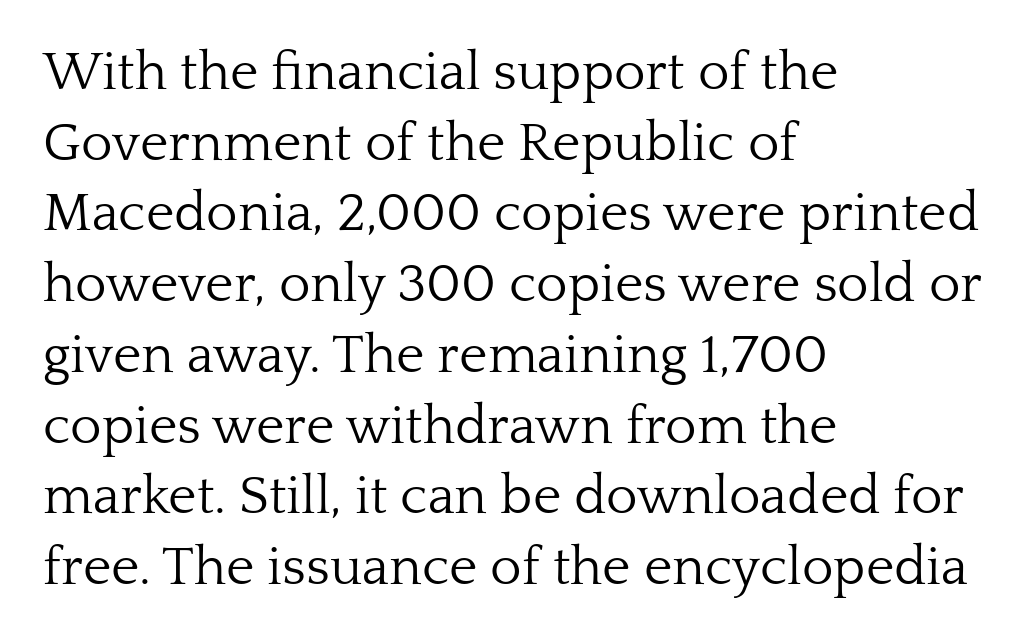
Unlike a clean sans, this face finishes its strokes with serifs. The ragged edge is on the right, which tells us the setting is flush left. Heft: none added — not bold. Normally led — the rows are evenly, conventionally spaced.
